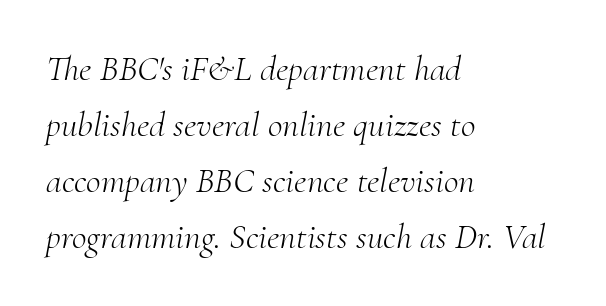
Q: Is the text bold? A: No.
Q: Is the text italic (slanted)? A: Yes, it leans right by about 10 degrees.
Q: Is the typeface a serif or a sans-serif typeface? A: Serif.
Q: Is the text underlined? A: No.
Q: How is the paragraph aligned? A: Left-aligned.
Q: Is the spacing between letters normal or unusually wide? A: Normal.
Q: Is the spacing between lines tight, normal or loose? A: Normal.
Q: Width (condensed, normal, or wide)? A: Normal.
Q: Stroke contrast? A: Medium.
Q: x-height? A: Small.
Q: Monospaced? A: No.
